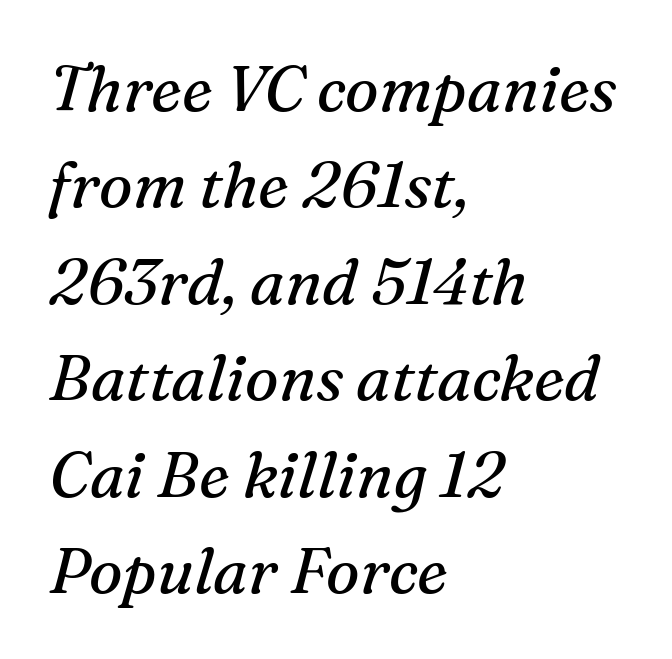
Q: Is the text bold? A: No.
Q: Is the text italic (slanted)? A: Yes, it leans right by about 16 degrees.
Q: Is the typeface a serif or a sans-serif typeface? A: Serif.
Q: Is the text underlined? A: No.
Q: How is the paragraph aligned? A: Left-aligned.
Q: Is the spacing between letters normal or unusually wide? A: Normal.
Q: Is the spacing between lines tight, normal or loose? A: Normal.
Q: Width (condensed, normal, or wide)? A: Normal.
Q: Stroke contrast? A: Medium.
Q: x-height? A: Medium.
Q: Monospaced? A: No.
